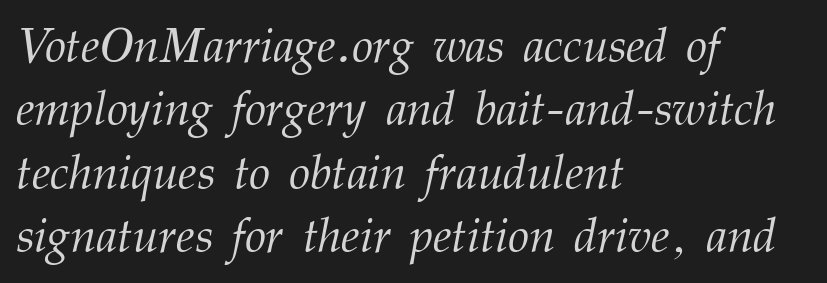
Weight: in the light-to-regular range. Words appear dense and cohesive because spacing is normal. Which margin do the lines hug? The left one — the right edge is uneven. Glance below the letters and you will spot only blank space.
